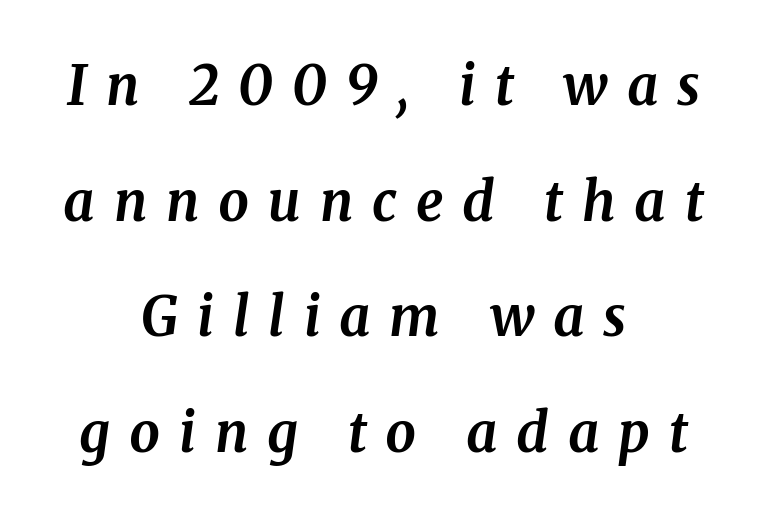
{"serif": "yes", "italic": "yes", "lean": "right", "slant_degrees": 8, "bold": "yes", "weight": "bold", "width": "normal", "stroke_contrast": "medium", "x_height": "medium", "monospaced": "no", "underline": "no", "align": "center", "line_spacing": "loose", "line_spacing_ratio": 2.14, "letter_spacing": "wide", "letter_spacing_em": 0.35, "glyph_px": 54}
